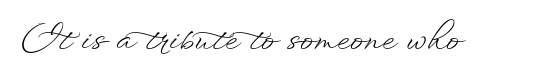
Q: Is the text bold? A: No.
Q: Is the text italic (slanted)? A: Yes.
Q: Is the text underlined? A: No.
Q: Is the spacing between letters normal or unusually wide? A: Normal.
Q: Width (condensed, normal, or wide)? A: Wide.
Q: Stroke contrast? A: Low.
Q: x-height? A: Small.
Q: Monospaced? A: No.
